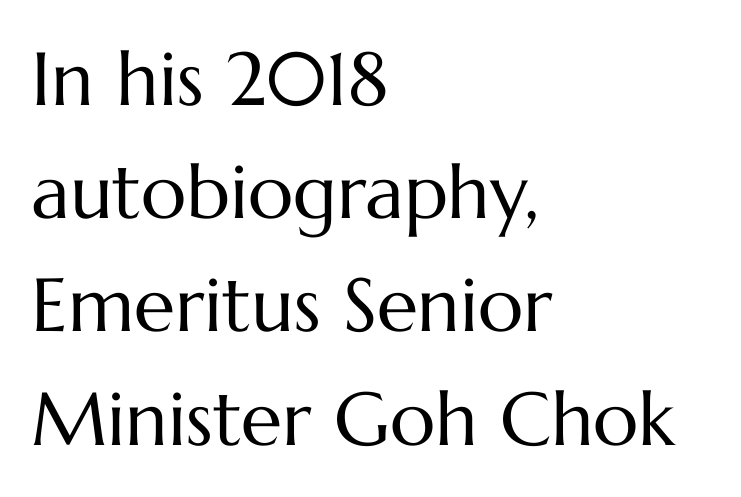
Q: Is the text bold? A: No.
Q: Is the text italic (slanted)? A: No, it is upright.
Q: Is the text underlined? A: No.
Q: How is the paragraph aligned? A: Left-aligned.
Q: Is the spacing between letters normal or unusually wide? A: Normal.
Q: Is the spacing between lines tight, normal or loose? A: Normal.
Q: Width (condensed, normal, or wide)? A: Normal.
Q: Stroke contrast? A: Medium.
Q: x-height? A: Medium.
Q: Monospaced? A: No.
